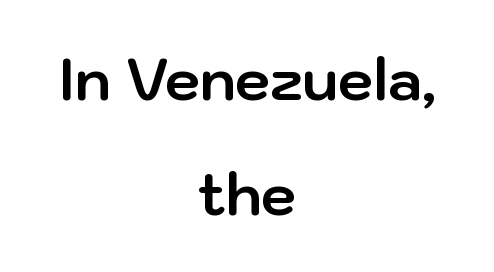
The image shows 57 px bold sans-serif type, upright; set centered, loose line spacing (2.01x), normal letter spacing, not underlined; low stroke contrast and a medium x-height.
